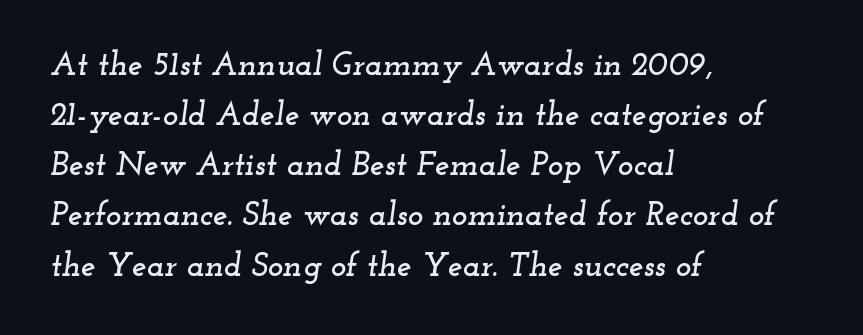
Q: Is the text italic (slanted)? A: Yes, it leans right by about 12 degrees.
Q: Is the typeface a serif or a sans-serif typeface? A: Serif.
Q: Is the text underlined? A: No.
Q: How is the paragraph aligned? A: Left-aligned.
Q: Is the spacing between letters normal or unusually wide? A: Normal.
Q: Is the spacing between lines tight, normal or loose? A: Normal.
Q: Width (condensed, normal, or wide)? A: Wide.
Q: Stroke contrast? A: Low.
Q: x-height? A: Small.
Q: Monospaced? A: No.
